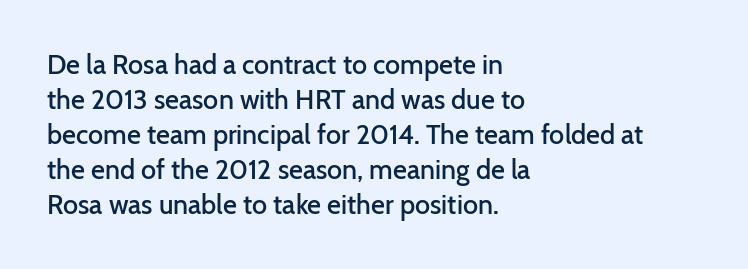
{"italic": "no", "bold": "semi", "underline": "no", "align": "left", "line_spacing": "normal", "line_spacing_ratio": 1.3, "letter_spacing": "normal", "letter_spacing_em": 0.0, "glyph_px": 27}
